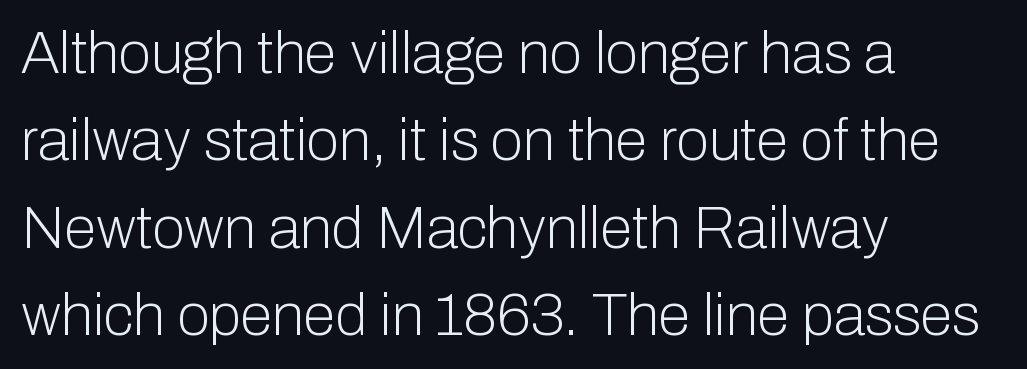
The image shows 59 px light sans-serif type, upright; set left-aligned, normal line spacing (1.48x), normal letter spacing, not underlined; low stroke contrast and a medium x-height.
